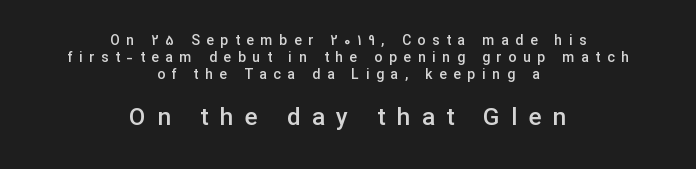
{"italic": "no", "bold": "semi", "underline": "no", "align": "center", "line_spacing_ratio": 1.22, "letter_spacing": "wide", "letter_spacing_em": 0.48, "larger_block": "second", "size_ratio": 1.71, "glyph_px": 24}
